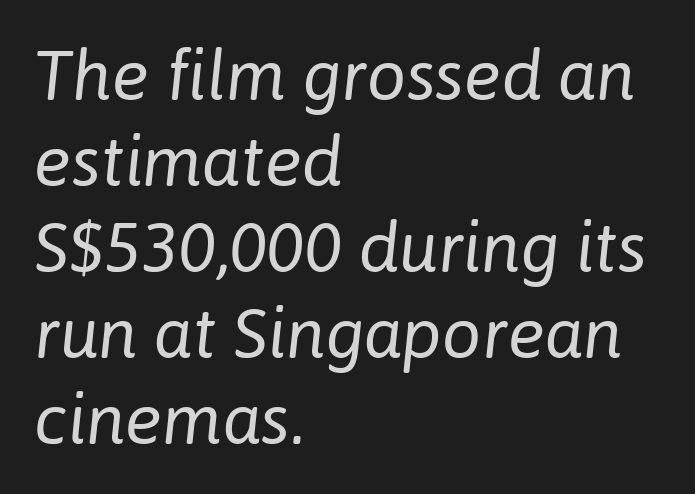
The face used here is rendered with its standard letterfit. Quick note: italic. Bold? No — there's no thickening of the strokes. If you drew a ruler down the left edge, every line would touch it.
